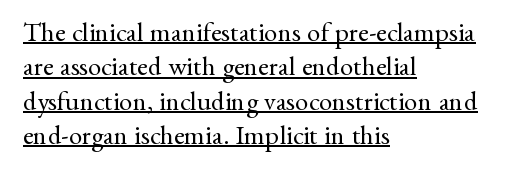
No italicization has been applied; the sample stays upright. This sample is left-justified, so line endings fall wherever the words run out. Whoever set this chose a conventional vertical rhythm. Weight class: somewhere from thin through regular.
